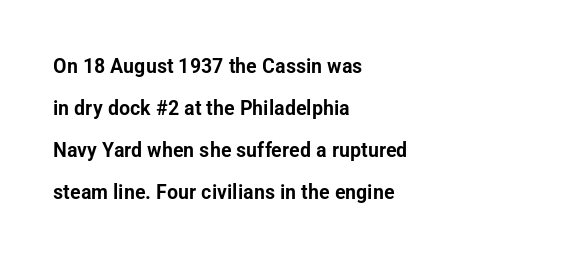
The image shows 21 px text type, upright; set left-aligned, loose line spacing (2.0x), normal letter spacing, not underlined.
